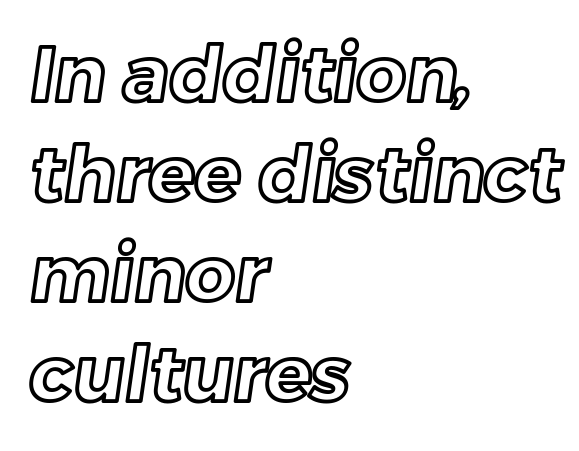
Spacing between characters is what you'd get straight out of the box. Compared with typical paragraphs, the rows here are spaced about the same. Only glyphs here, with clear space below each row. Notice how the passage keeps a crisp vertical edge on the left only. The rendering uses natural spacing where letterforms have individual widths.
